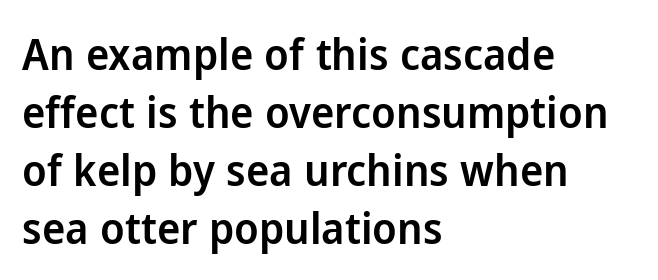
{"serif": "no", "italic": "no", "bold": "semi", "weight": "semibold", "width": "normal", "stroke_contrast": "low", "x_height": "medium", "monospaced": "no", "underline": "no", "align": "left", "line_spacing": "normal", "line_spacing_ratio": 1.32, "letter_spacing": "normal", "letter_spacing_em": 0.0, "glyph_px": 44}
